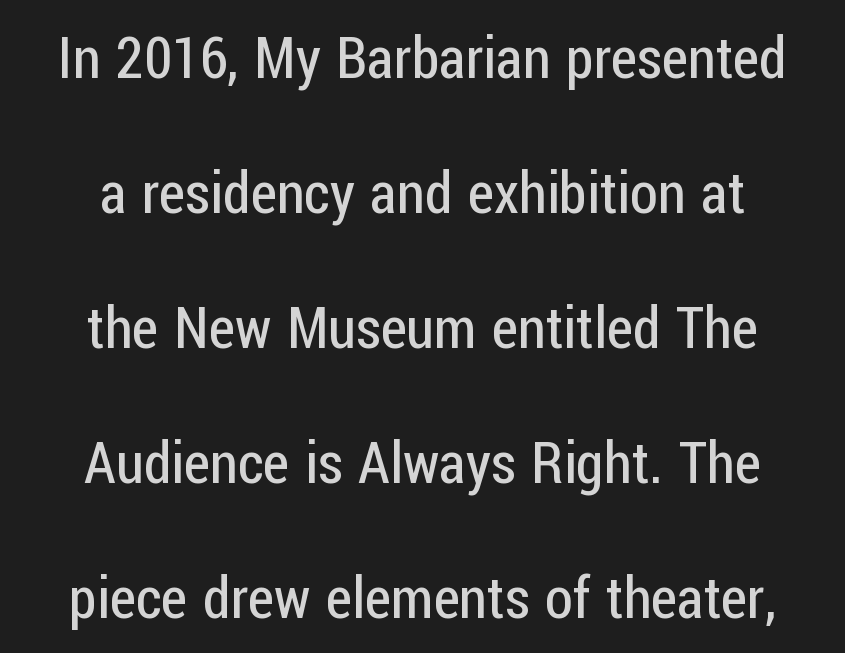
Q: Is the text bold? A: No.
Q: Is the text italic (slanted)? A: No, it is upright.
Q: Is the typeface a serif or a sans-serif typeface? A: Sans-serif.
Q: Is the text underlined? A: No.
Q: How is the paragraph aligned? A: Centered.
Q: Is the spacing between letters normal or unusually wide? A: Normal.
Q: Is the spacing between lines tight, normal or loose? A: Loose.
Q: Width (condensed, normal, or wide)? A: Condensed.
Q: Stroke contrast? A: Low.
Q: x-height? A: Medium.
Q: Monospaced? A: No.
